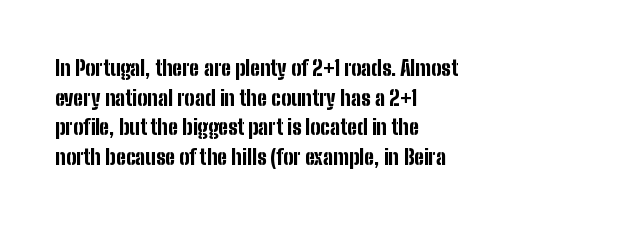
The image shows 21 px bold type, upright; set left-aligned, normal line spacing (1.41x), normal letter spacing, not underlined.
